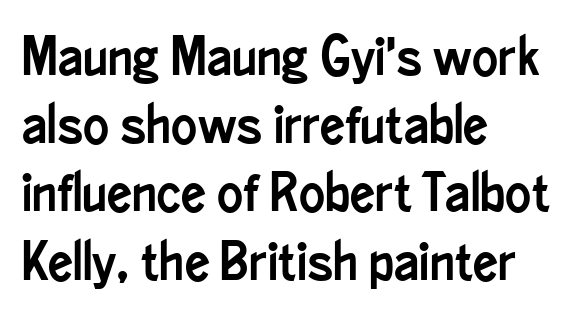
Look at the tracking — it's just the regular setting, nothing added. Character widths vary here, with narrow letters taking less room than wide ones. The lettering stays uniformly vertical, giving the passage a roman look. Any mark beneath the type? The region is blank. A student would call this left alignment; a typographer would say flush left, rag right. No feet cap the strokes, marking this as sans-serif type.
